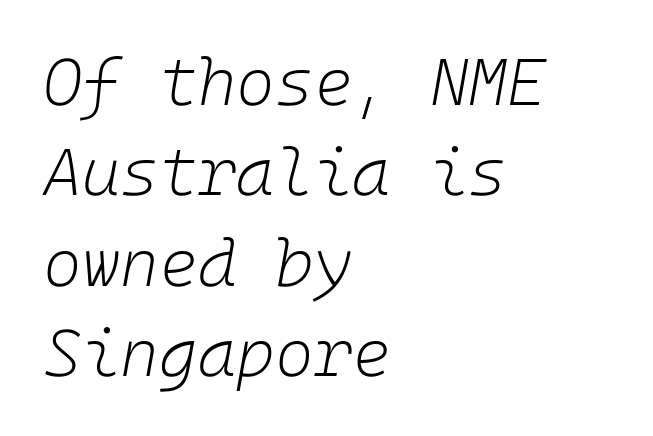
Q: Is the text bold? A: No.
Q: Is the text italic (slanted)? A: Yes, it leans right by about 10 degrees.
Q: Is the text underlined? A: No.
Q: How is the paragraph aligned? A: Left-aligned.
Q: Is the spacing between letters normal or unusually wide? A: Normal.
Q: Is the spacing between lines tight, normal or loose? A: Normal.
Q: Width (condensed, normal, or wide)? A: Normal.
Q: Stroke contrast? A: Low.
Q: x-height? A: Medium.
